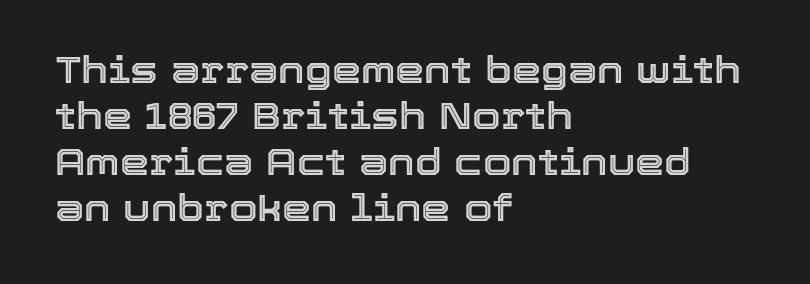
{"italic": "no", "width": "normal", "x_height": "medium", "monospaced": "no", "underline": "no", "align": "left", "line_spacing_ratio": 1.24, "letter_spacing": "normal", "letter_spacing_em": 0.0, "glyph_px": 37}
